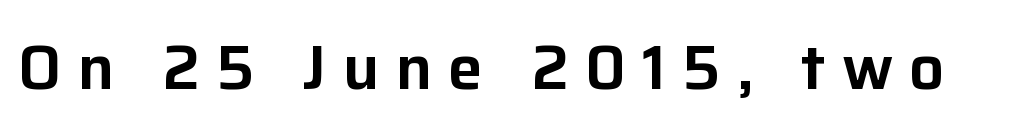
{"serif": "no", "italic": "no", "width": "normal", "stroke_contrast": "low", "x_height": "medium", "monospaced": "no", "underline": "no", "letter_spacing": "wide", "letter_spacing_em": 0.26, "glyph_px": 62}
